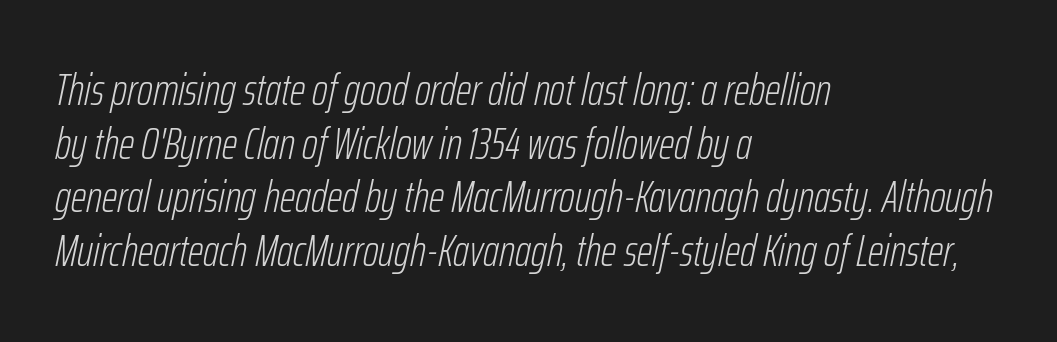
The image shows 44 px light, condensed type, italic (leaning right); set left-aligned, line spacing 1.22x, normal letter spacing, not underlined; low stroke contrast and a medium x-height.
